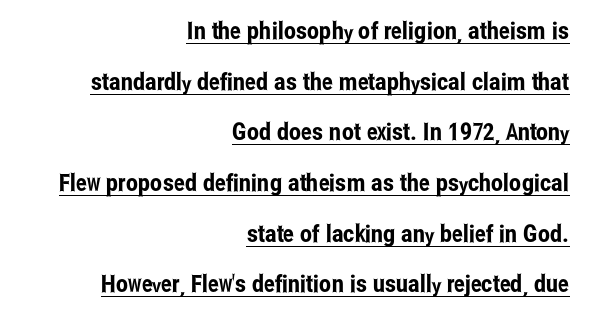
The image shows 24 px text type, upright; set right-aligned, loose line spacing (2.11x), normal letter spacing, underlined.
